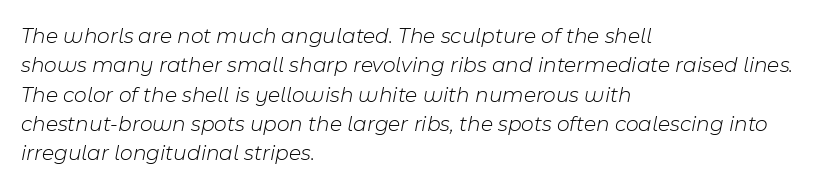
{"italic": "yes", "lean": "right", "slant_degrees": 11, "bold": "no", "underline": "no", "align": "left", "line_spacing": "normal", "line_spacing_ratio": 1.33, "letter_spacing": "normal", "letter_spacing_em": 0.0, "glyph_px": 22}
